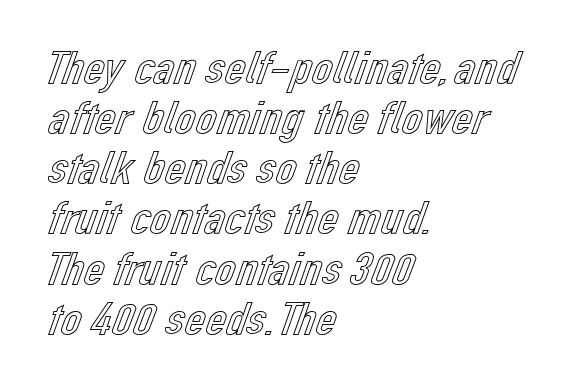
The foot of each line stays bare and open. Character widths vary here, with narrow letters taking less room than wide ones. Compared with typical body copy, the letter spacing here is the same. Each new line begins almost immediately beneath the previous one.
